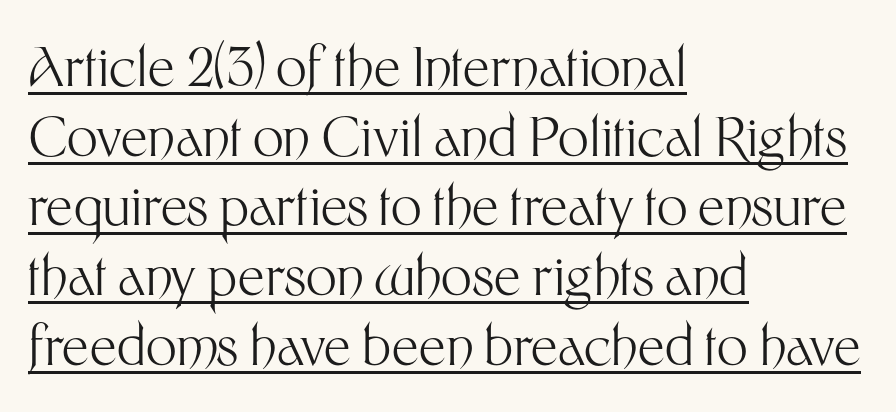
Q: Is the text bold? A: No.
Q: Is the text italic (slanted)? A: No, it is upright.
Q: Is the typeface a serif or a sans-serif typeface? A: Sans-serif.
Q: Is the text underlined? A: Yes.
Q: How is the paragraph aligned? A: Left-aligned.
Q: Is the spacing between letters normal or unusually wide? A: Normal.
Q: Is the spacing between lines tight, normal or loose? A: Normal.
Q: Width (condensed, normal, or wide)? A: Normal.
Q: Stroke contrast? A: Medium.
Q: x-height? A: Medium.
Q: Monospaced? A: No.
